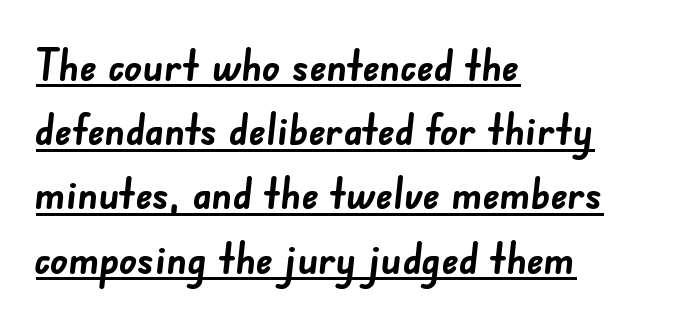
A continuous stroke trails under the words, as in a hyperlink. Students, this is bold: see how much ink each stroke carries. This sample is left-justified, so line endings fall wherever the words run out. Note the varied advance widths — an 'i' is clearly narrower than an 'm'. The rendering keeps characters at their native spacing. Reading down the column, the eye jumps a familiar distance to each next line.
